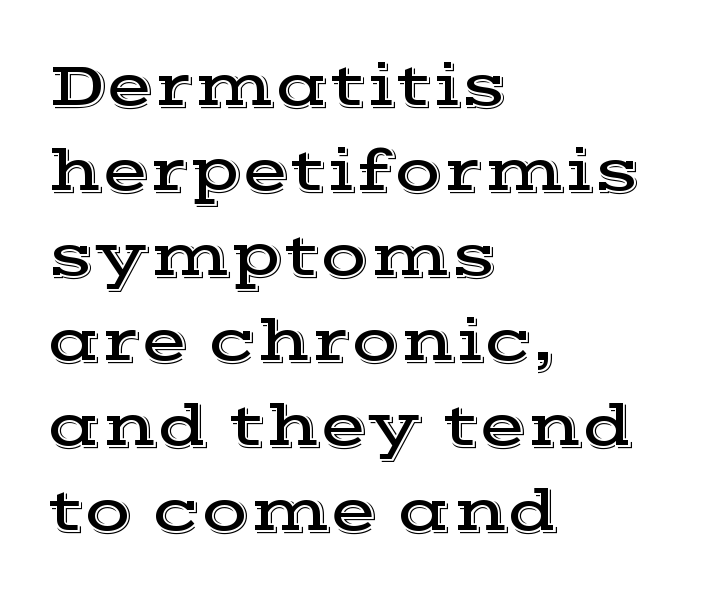
The image shows 62 px wide serif type, upright; set left-aligned, normal line spacing (1.37x), normal letter spacing, not underlined; a medium x-height.
